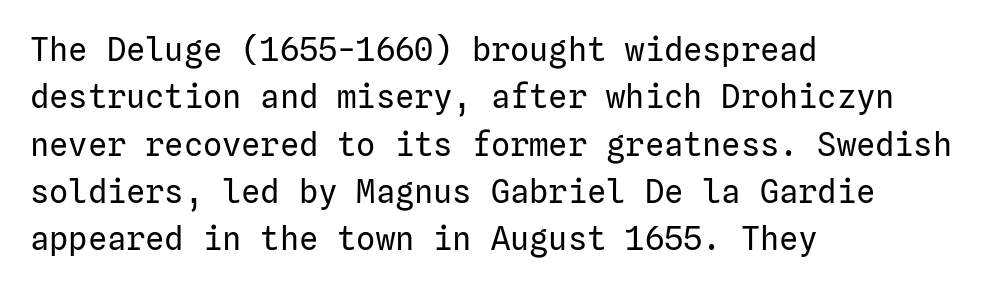
Q: Is the text bold? A: No.
Q: Is the text italic (slanted)? A: No, it is upright.
Q: Is the typeface a serif or a sans-serif typeface? A: Sans-serif.
Q: Is the text underlined? A: No.
Q: How is the paragraph aligned? A: Left-aligned.
Q: Is the spacing between letters normal or unusually wide? A: Normal.
Q: Is the spacing between lines tight, normal or loose? A: Normal.
Q: Width (condensed, normal, or wide)? A: Normal.
Q: Stroke contrast? A: Low.
Q: x-height? A: Medium.
